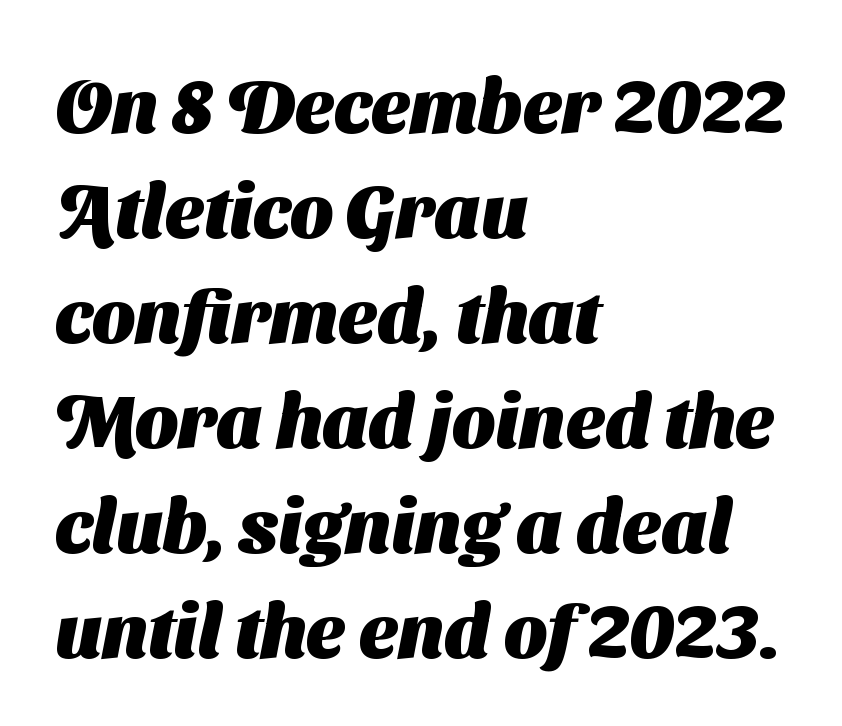
{"serif": "no", "bold": "yes", "weight": "heavy", "width": "normal", "stroke_contrast": "medium", "x_height": "medium", "monospaced": "no", "underline": "no", "align": "left", "line_spacing": "normal", "line_spacing_ratio": 1.4, "letter_spacing": "normal", "letter_spacing_em": 0.0, "glyph_px": 75}
